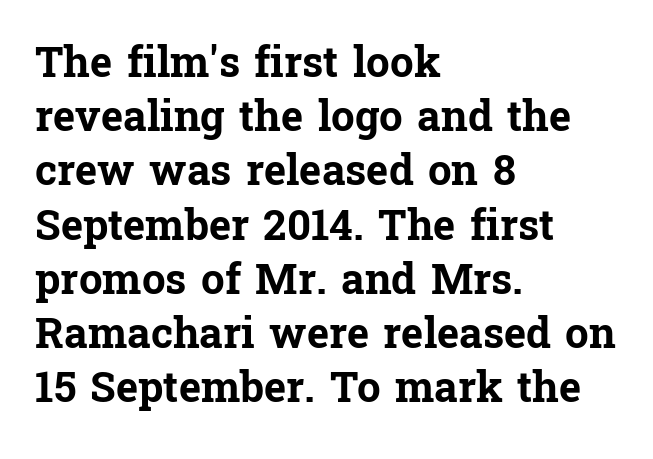
{"serif": "yes", "italic": "no", "bold": "yes", "weight": "bold", "width": "normal", "stroke_contrast": "low", "x_height": "medium", "monospaced": "no", "underline": "no", "align": "left", "line_spacing": "normal", "line_spacing_ratio": 1.29, "letter_spacing": "normal", "letter_spacing_em": 0.0, "glyph_px": 42}
